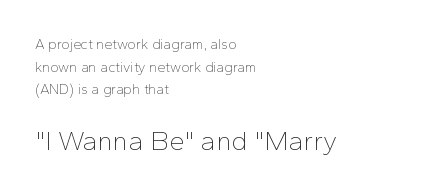
{"italic": "no", "bold": "no", "underline": "no", "align": "left", "line_spacing": "normal", "line_spacing_ratio": 1.61, "letter_spacing": "normal", "letter_spacing_em": 0.0, "larger_block": "second", "size_ratio": 1.93, "glyph_px": 27}
